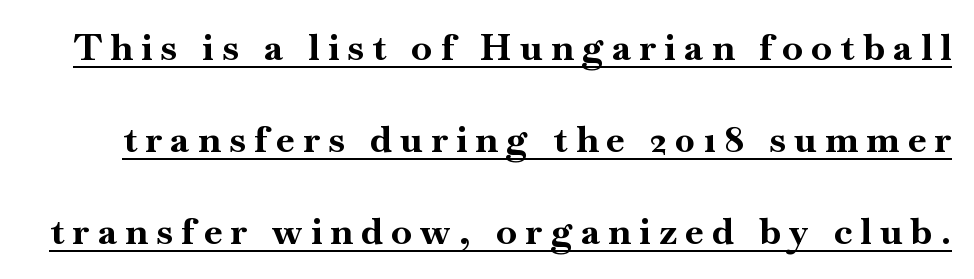
Q: Is the text bold? A: Yes.
Q: Is the text italic (slanted)? A: No, it is upright.
Q: Is the typeface a serif or a sans-serif typeface? A: Serif.
Q: Is the text underlined? A: Yes.
Q: Is the spacing between letters normal or unusually wide? A: Unusually wide.
Q: Is the spacing between lines tight, normal or loose? A: Loose.
Q: Width (condensed, normal, or wide)? A: Normal.
Q: Stroke contrast? A: High.
Q: x-height? A: Small.
Q: Monospaced? A: No.
